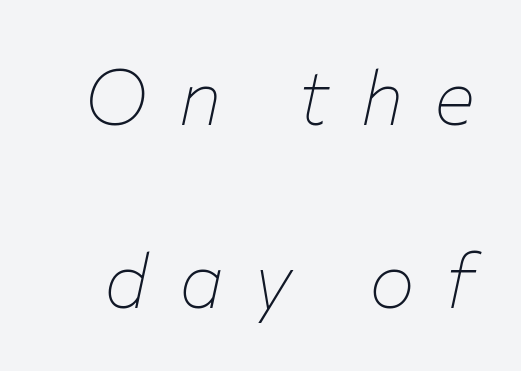
{"italic": "yes", "lean": "right", "slant_degrees": 12, "bold": "no", "weight": "thin", "width": "normal", "stroke_contrast": "low", "x_height": "medium", "monospaced": "no", "underline": "no", "line_spacing": "loose", "line_spacing_ratio": 2.38, "letter_spacing": "wide", "letter_spacing_em": 0.4, "glyph_px": 77}
